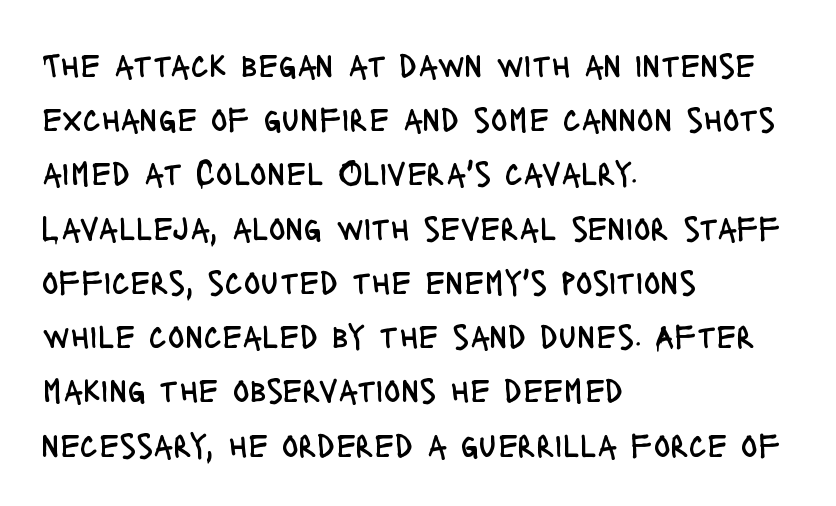
Quick note: not italic, upright. Each row of text sits above clean, open space. Where is the straight margin? On the left. Look at the tracking — it's just the regular setting, nothing added.
